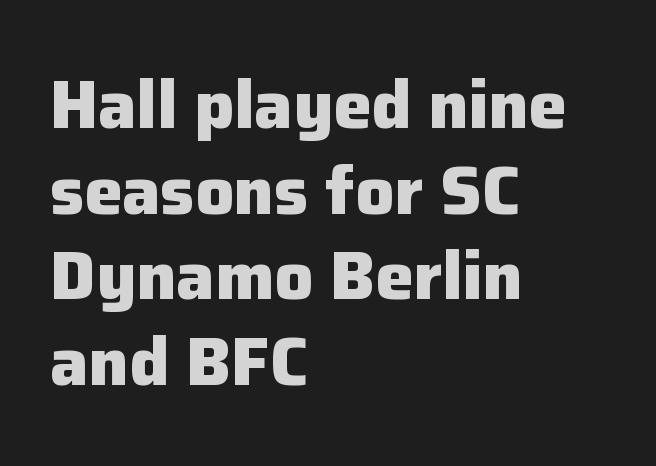
The image shows 68 px heavy sans-serif type, upright; set left-aligned, normal line spacing (1.26x), normal letter spacing, not underlined; low stroke contrast and a medium x-height.
